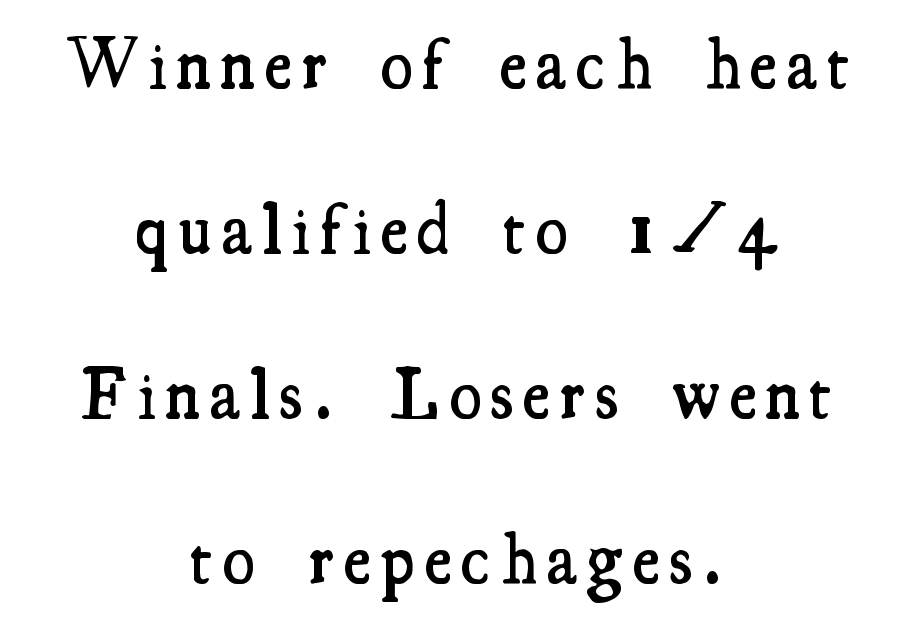
{"serif": "yes", "italic": "no", "bold": "semi", "weight": "semibold", "width": "condensed", "stroke_contrast": "medium", "x_height": "small", "monospaced": "no", "underline": "no", "align": "center", "line_spacing": "loose", "line_spacing_ratio": 2.26, "glyph_px": 73}
